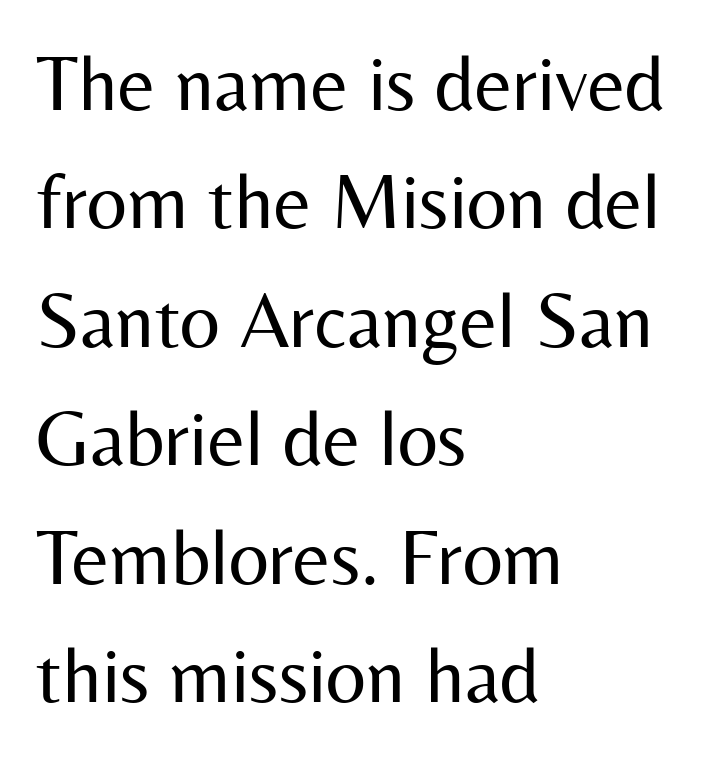
Q: Is the text bold? A: No.
Q: Is the text italic (slanted)? A: No, it is upright.
Q: Is the typeface a serif or a sans-serif typeface? A: Sans-serif.
Q: Is the text underlined? A: No.
Q: How is the paragraph aligned? A: Left-aligned.
Q: Is the spacing between letters normal or unusually wide? A: Normal.
Q: Is the spacing between lines tight, normal or loose? A: Normal.
Q: Width (condensed, normal, or wide)? A: Normal.
Q: Stroke contrast? A: Medium.
Q: x-height? A: Medium.
Q: Monospaced? A: No.
